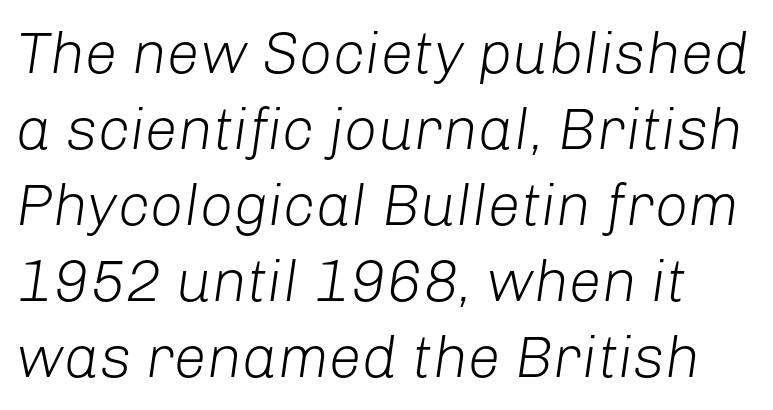
The letters look calm and open, with moderate or lighter stems. Each row of text sits above clean, open space. Tracking value appears to be zero — textbook default spacing. Leading matches the norm, producing a regular column. Is this a fixed-width face? No — the glyphs have proportional, varying widths. You can tell it's italic because the verticals aren't actually vertical.
